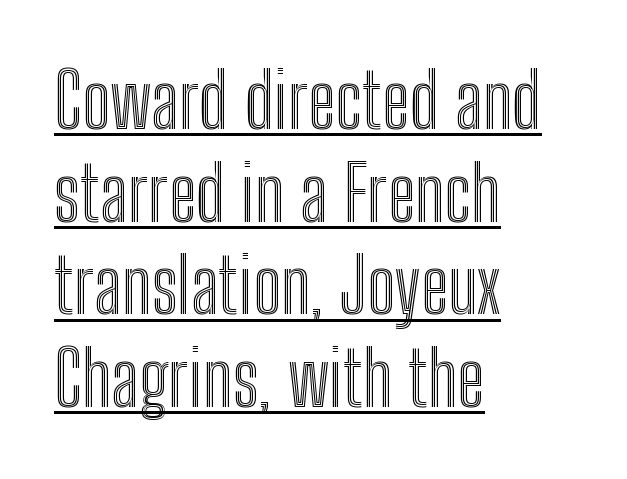
The image shows 76 px condensed type, upright; set left-aligned, line spacing 1.22x, normal letter spacing, underlined; a medium x-height.
